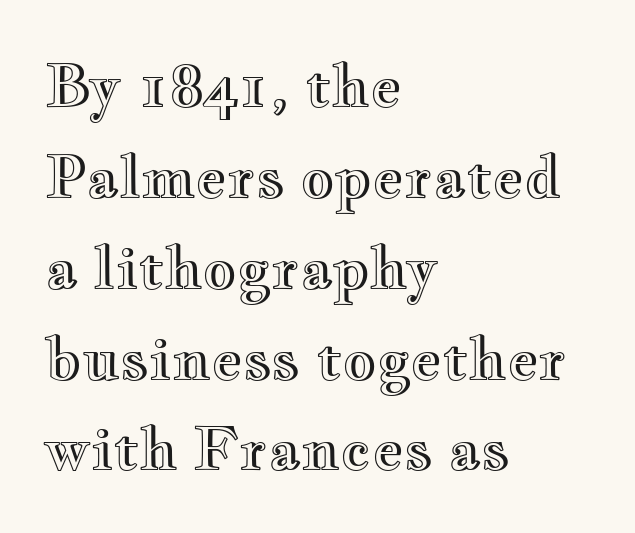
The image shows 59 px wide type, upright; set left-aligned, normal line spacing (1.54x), normal letter spacing, not underlined; a small x-height.
